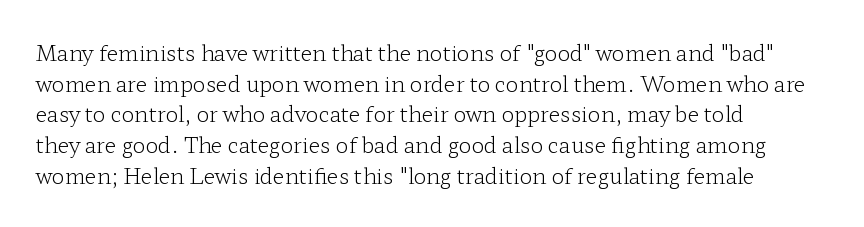
Q: Is the text bold? A: No.
Q: Is the text italic (slanted)? A: No, it is upright.
Q: Is the text underlined? A: No.
Q: How is the paragraph aligned? A: Left-aligned.
Q: Is the spacing between letters normal or unusually wide? A: Normal.
Q: Is the spacing between lines tight, normal or loose? A: Normal.
